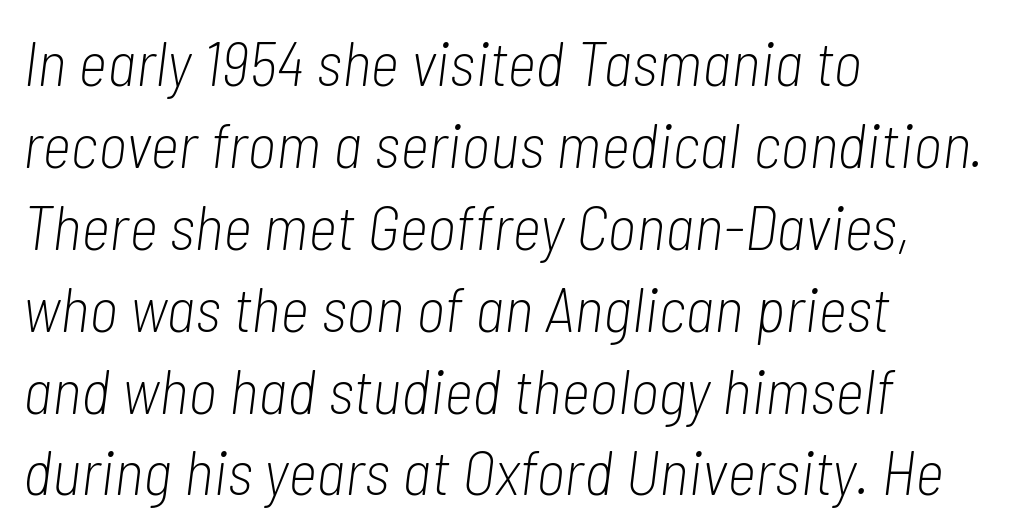
Q: Is the text bold? A: No.
Q: Is the text italic (slanted)? A: Yes, it leans right by about 7 degrees.
Q: Is the text underlined? A: No.
Q: How is the paragraph aligned? A: Left-aligned.
Q: Is the spacing between letters normal or unusually wide? A: Normal.
Q: Is the spacing between lines tight, normal or loose? A: Normal.
Q: Width (condensed, normal, or wide)? A: Condensed.
Q: Stroke contrast? A: Low.
Q: x-height? A: Medium.
Q: Monospaced? A: No.
